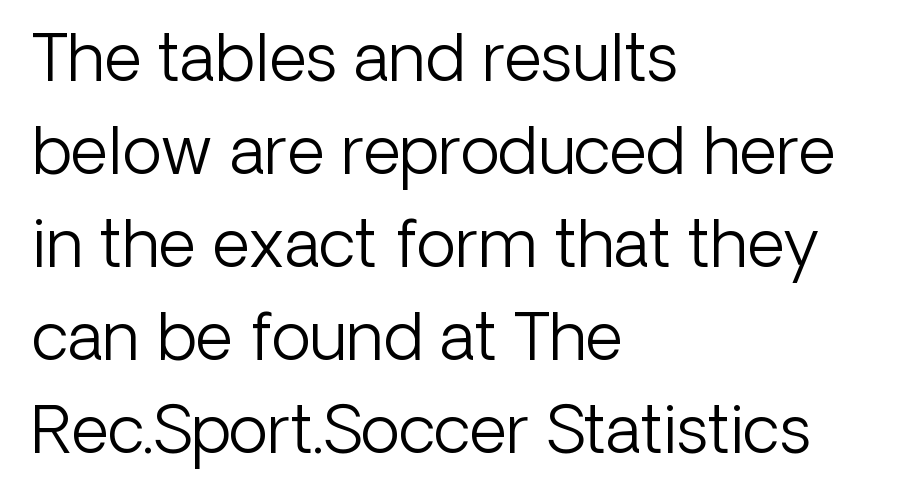
The lettering stays uniformly vertical, giving the passage a roman look. To sum up the face: it is a sans, with no serifs. The letters sit at their default tracking, neither squeezed nor spread. On a weight scale, this lands at 450 or below.
